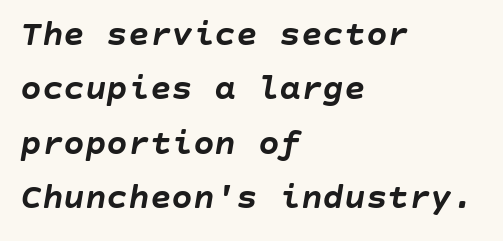
{"italic": "yes", "lean": "right", "slant_degrees": 10, "bold": "yes", "weight": "semibold", "width": "normal", "stroke_contrast": "low", "x_height": "large", "underline": "no", "align": "left", "line_spacing": "normal", "line_spacing_ratio": 1.51, "letter_spacing": "normal", "letter_spacing_em": 0.0, "glyph_px": 36}
